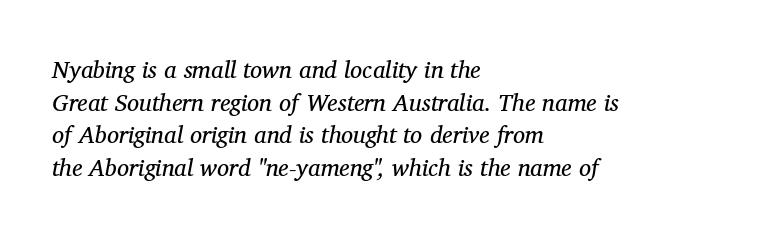
{"italic": "yes", "lean": "right", "slant_degrees": 11, "bold": "no", "underline": "no", "align": "left", "line_spacing": "normal", "line_spacing_ratio": 1.36, "letter_spacing": "normal", "letter_spacing_em": 0.0, "glyph_px": 24}
